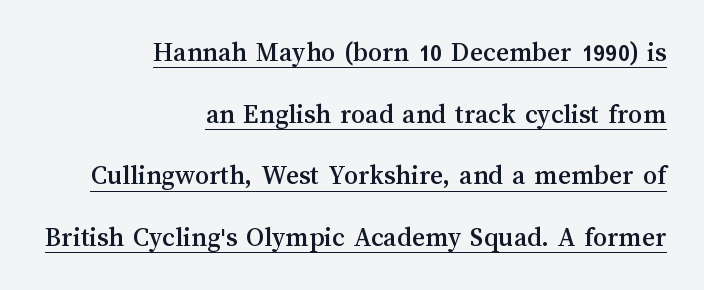
The image shows 28 px text type, upright; set right-aligned, loose line spacing (2.2x), normal letter spacing, underlined; medium stroke contrast and a medium x-height.
